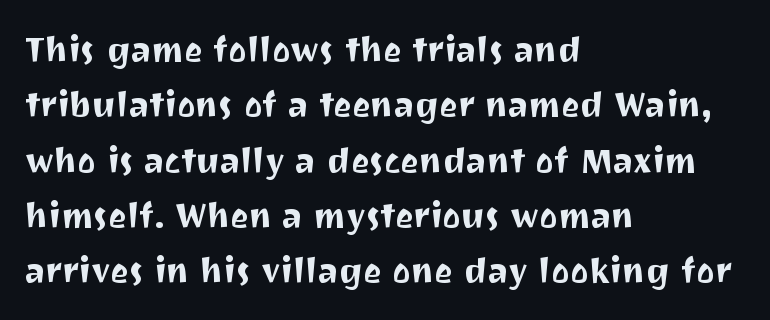
{"serif": "no", "italic": "no", "width": "normal", "stroke_contrast": "medium", "x_height": "medium", "monospaced": "no", "underline": "no", "align": "left", "line_spacing": "normal", "line_spacing_ratio": 1.58, "letter_spacing": "normal", "letter_spacing_em": 0.0, "glyph_px": 35}
